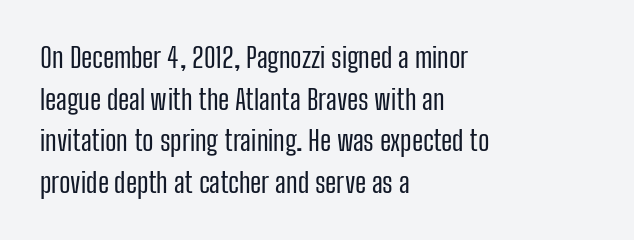
Q: Is the text bold? A: No.
Q: Is the text italic (slanted)? A: No, it is upright.
Q: Is the typeface a serif or a sans-serif typeface? A: Sans-serif.
Q: Is the text underlined? A: No.
Q: How is the paragraph aligned? A: Left-aligned.
Q: Is the spacing between letters normal or unusually wide? A: Normal.
Q: Is the spacing between lines tight, normal or loose? A: Normal.
Q: Width (condensed, normal, or wide)? A: Condensed.
Q: Stroke contrast? A: Low.
Q: x-height? A: Medium.
Q: Monospaced? A: No.
